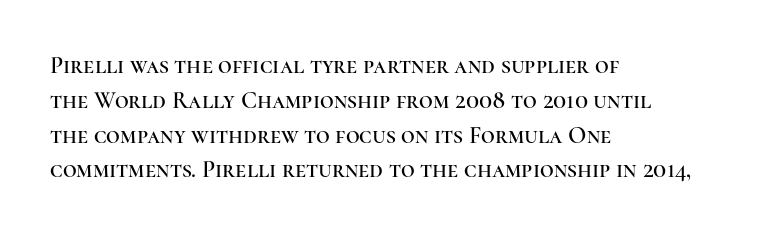
The image shows 24 px text type, upright; set left-aligned, normal line spacing (1.45x), normal letter spacing, not underlined.
